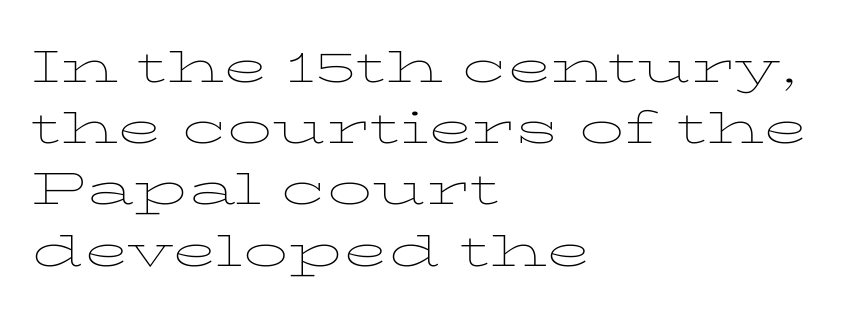
Q: Is the text bold? A: No.
Q: Is the text italic (slanted)? A: No, it is upright.
Q: Is the typeface a serif or a sans-serif typeface? A: Serif.
Q: Is the text underlined? A: No.
Q: How is the paragraph aligned? A: Left-aligned.
Q: Is the spacing between letters normal or unusually wide? A: Normal.
Q: Is the spacing between lines tight, normal or loose? A: Normal.
Q: Width (condensed, normal, or wide)? A: Wide.
Q: Stroke contrast? A: Low.
Q: x-height? A: Medium.
Q: Monospaced? A: No.
